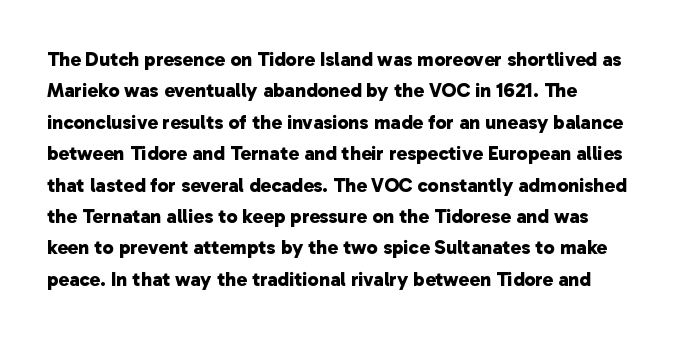
{"bold": "yes", "underline": "no", "align": "left", "line_spacing": "normal", "line_spacing_ratio": 1.57, "letter_spacing": "normal", "letter_spacing_em": 0.0, "glyph_px": 20}
